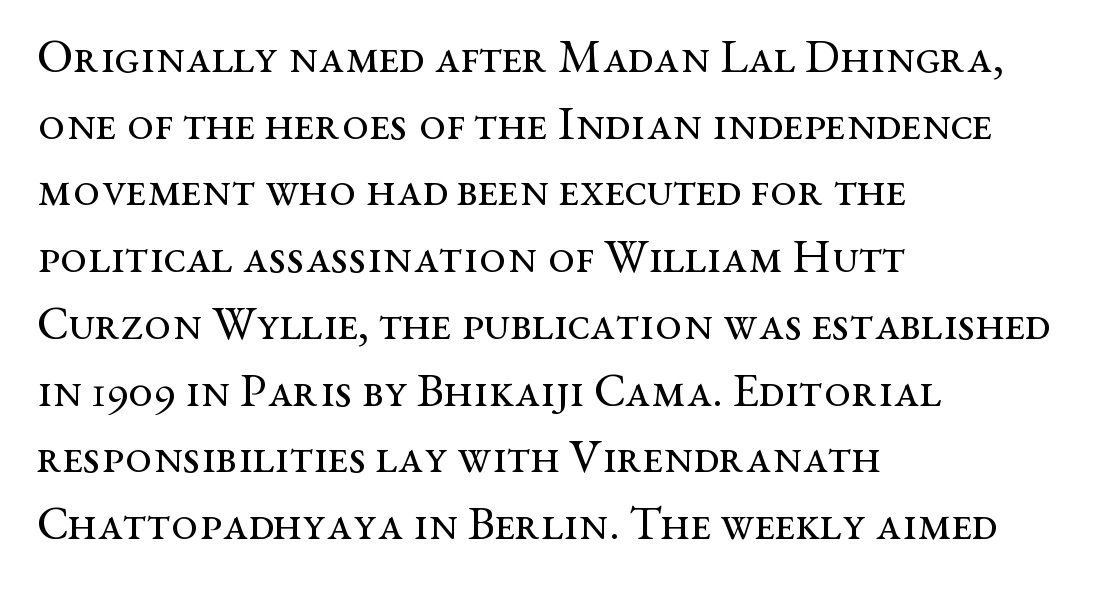
Q: Is the text bold? A: No.
Q: Is the text italic (slanted)? A: No, it is upright.
Q: Is the typeface a serif or a sans-serif typeface? A: Serif.
Q: Is the text underlined? A: No.
Q: How is the paragraph aligned? A: Left-aligned.
Q: Is the spacing between letters normal or unusually wide? A: Normal.
Q: Is the spacing between lines tight, normal or loose? A: Normal.
Q: Width (condensed, normal, or wide)? A: Wide.
Q: Stroke contrast? A: Medium.
Q: x-height? A: Medium.
Q: Monospaced? A: No.
